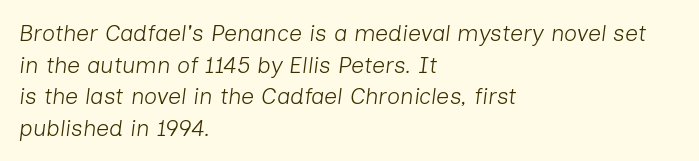
The image shows 23 px text type, italic (leaning right); set left-aligned, normal line spacing (1.37x), normal letter spacing, not underlined.
